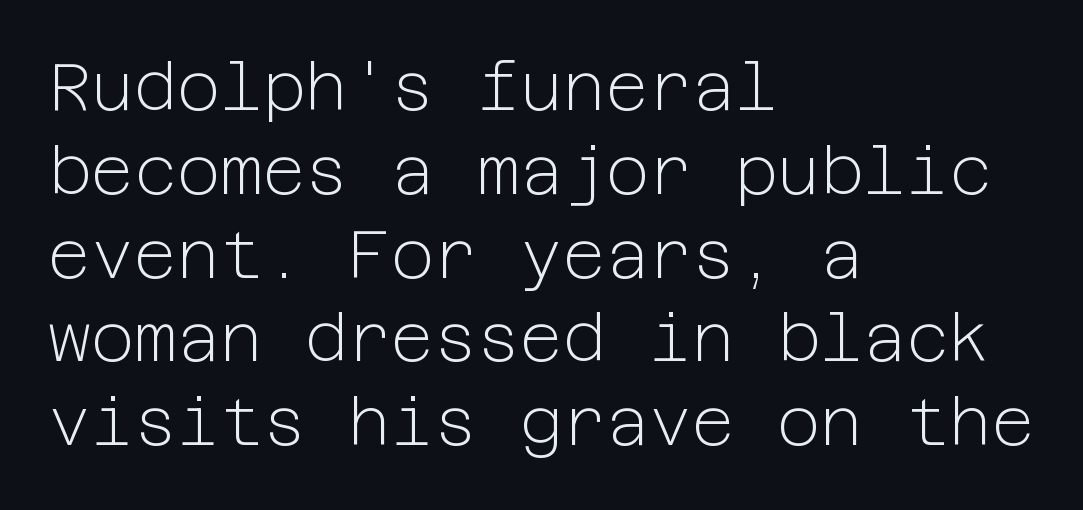
Q: Is the text bold? A: No.
Q: Is the text italic (slanted)? A: No, it is upright.
Q: Is the typeface a serif or a sans-serif typeface? A: Sans-serif.
Q: Is the text underlined? A: No.
Q: How is the paragraph aligned? A: Left-aligned.
Q: Is the spacing between letters normal or unusually wide? A: Normal.
Q: Is the spacing between lines tight, normal or loose? A: Normal.
Q: Width (condensed, normal, or wide)? A: Normal.
Q: Stroke contrast? A: Low.
Q: x-height? A: Medium.
